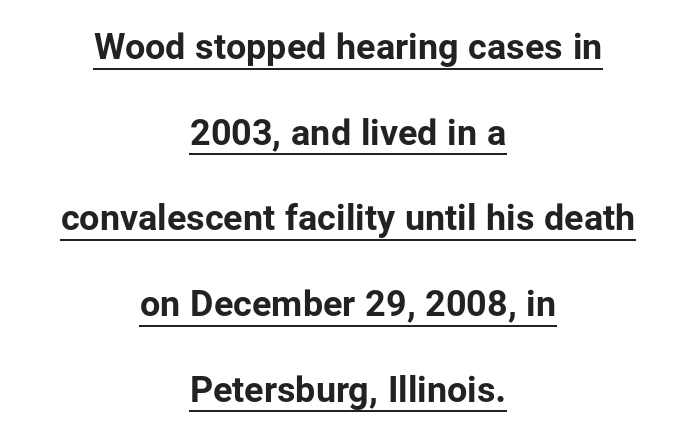
The image shows 36 px bold sans-serif type, upright; set centered, loose line spacing (2.38x), normal letter spacing, underlined; low stroke contrast and a medium x-height.
